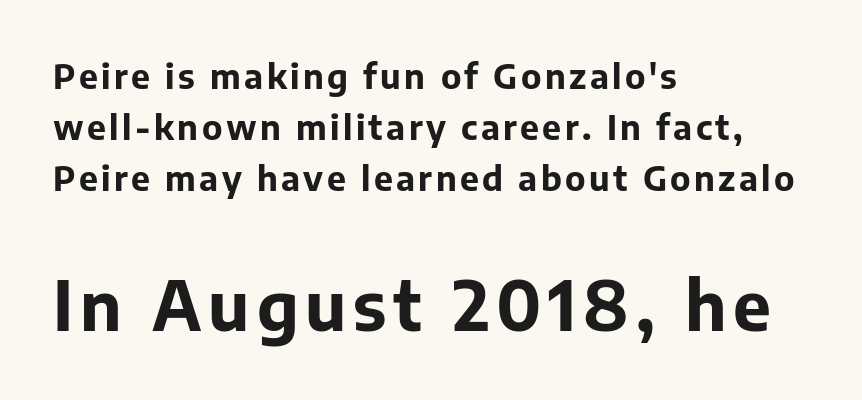
Is this a fixed-width face? No — the glyphs have proportional, varying widths. Italic? Not at all — the glyphs are vertical. Reading top to bottom, the characters get bigger at the block break. A clean baseline with only descenders dipping below it. Strong, thick strokes mark this as bold type. The glyphs in this specimen are sans serif.
